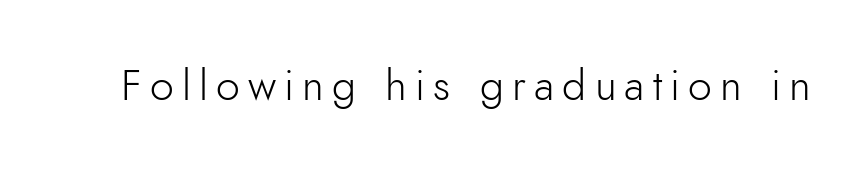
{"serif": "no", "italic": "no", "bold": "no", "weight": "light", "width": "normal", "stroke_contrast": "low", "x_height": "small", "monospaced": "no", "underline": "no", "glyph_px": 43}
